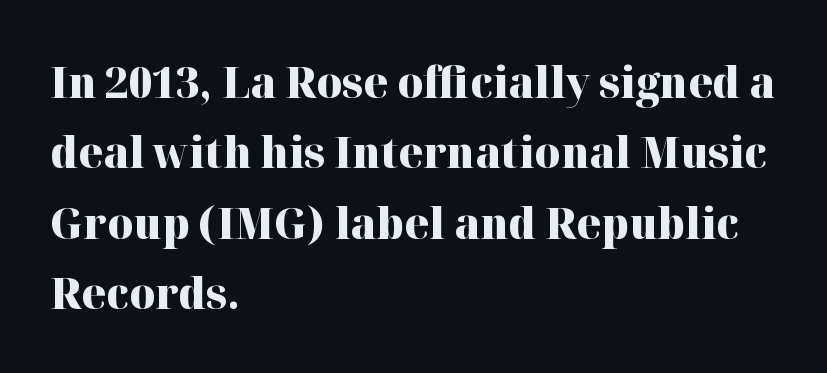
Layout note: lines flush left. Note the varied advance widths — an 'i' is clearly narrower than an 'm'. Strokes here are thick enough to call this a true bold. Tall strokes in this sample are plumb rather than angled.
